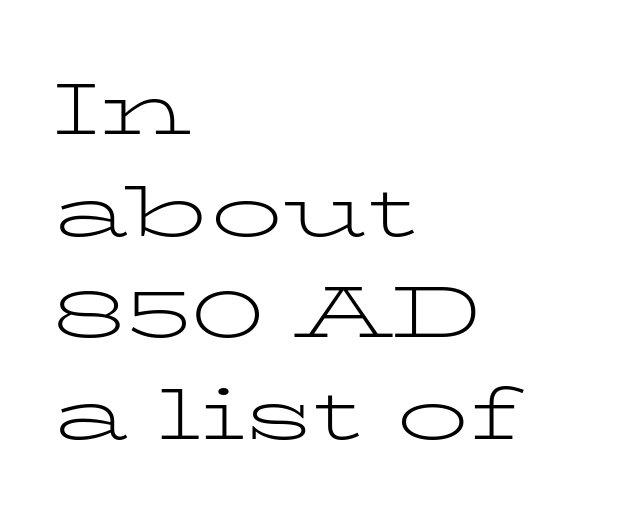
The image shows 72 px light, wide serif type, upright; set left-aligned, normal line spacing (1.41x), normal letter spacing, not underlined; low stroke contrast and a medium x-height.
